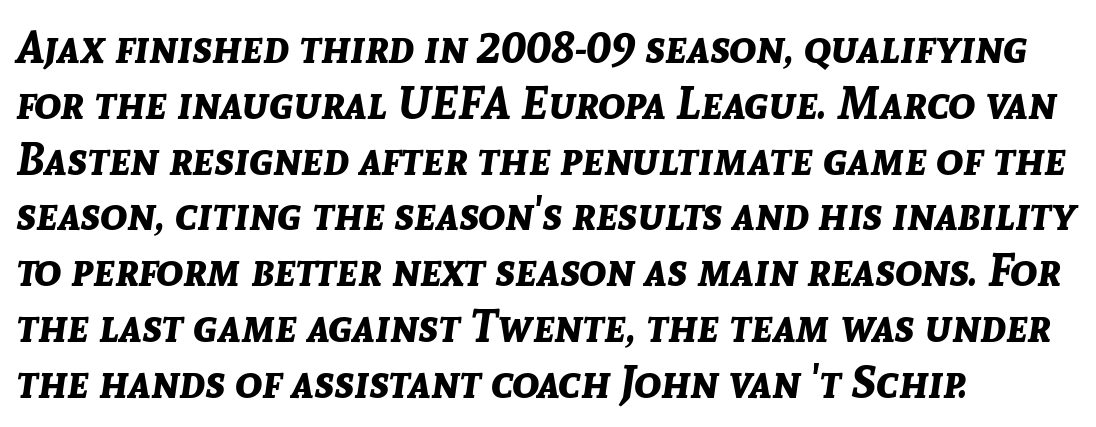
The image shows 45 px bold type, italic (leaning right); set left-aligned, line spacing 1.24x, normal letter spacing, not underlined; low stroke contrast and a medium x-height.
